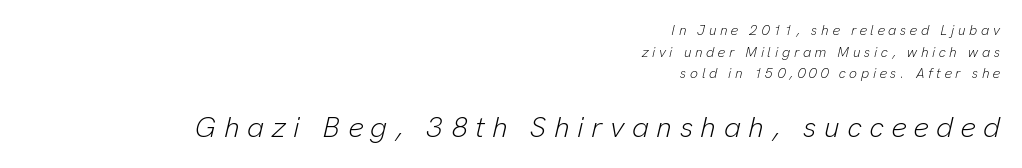
The image shows 29 px light type, italic (leaning right); set right-aligned, normal line spacing (1.54x), unusually wide letter spacing (+0.26 em), not underlined; the second (bottom) block is 2.07x larger; low stroke contrast and a medium x-height.
